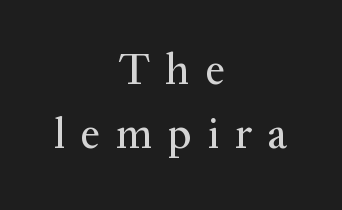
{"serif": "yes", "italic": "no", "width": "normal", "stroke_contrast": "medium", "x_height": "medium", "monospaced": "no", "underline": "no", "align": "center", "line_spacing": "normal", "line_spacing_ratio": 1.48, "letter_spacing": "wide", "letter_spacing_em": 0.37, "glyph_px": 43}
